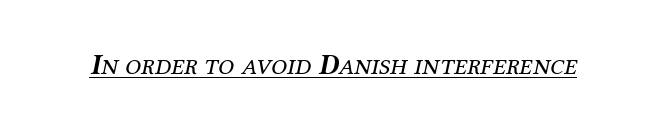
The image shows 29 px regular-weight serif type, italic (leaning right); set normal letter spacing, underlined; medium stroke contrast and a medium x-height.
